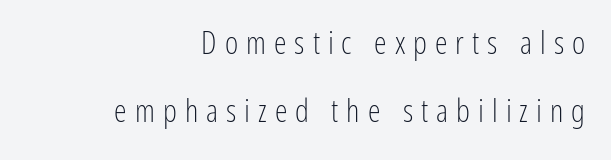
Q: Is the text bold? A: No.
Q: Is the text italic (slanted)? A: No, it is upright.
Q: Is the typeface a serif or a sans-serif typeface? A: Sans-serif.
Q: Is the text underlined? A: No.
Q: How is the paragraph aligned? A: Right-aligned.
Q: Is the spacing between letters normal or unusually wide? A: Unusually wide.
Q: Is the spacing between lines tight, normal or loose? A: Loose.
Q: Width (condensed, normal, or wide)? A: Condensed.
Q: Stroke contrast? A: Low.
Q: x-height? A: Medium.
Q: Monospaced? A: No.
